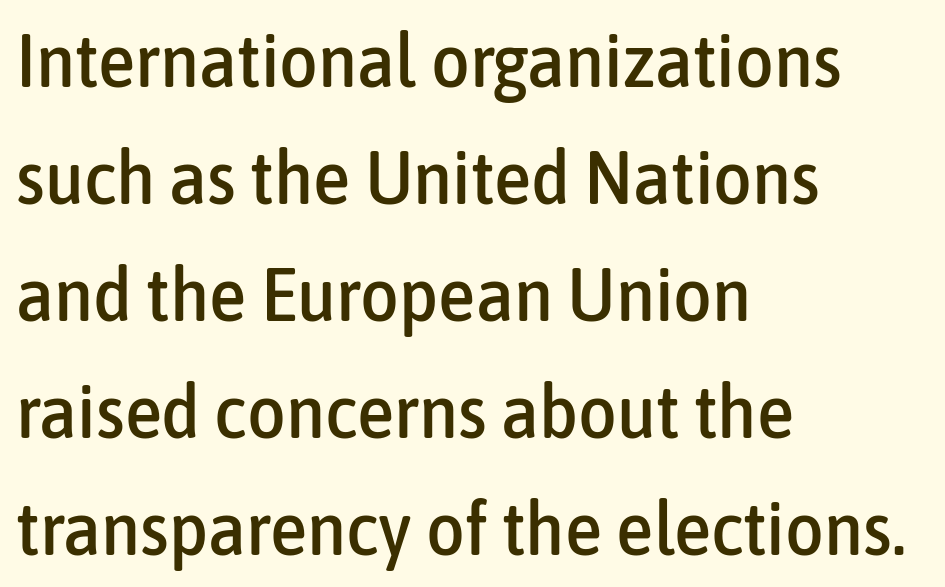
The face used here is a sans, in the tradition of grotesques and geometrics. The face used here is proportionally spaced, like ordinary book or web type. The passage is arranged the way most books set body copy — flush left. The gap between lines stays unmarked. What stands out about the letter spacing? Nothing — it is the standard amount.
